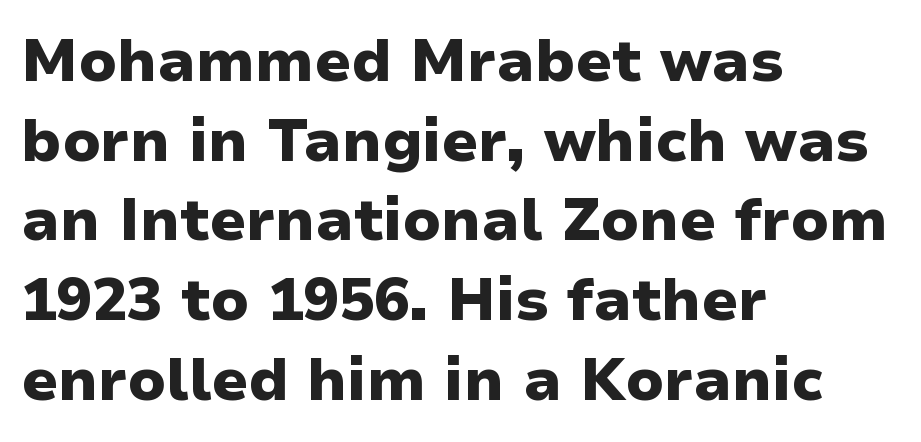
Q: Is the text bold? A: Yes.
Q: Is the text italic (slanted)? A: No, it is upright.
Q: Is the typeface a serif or a sans-serif typeface? A: Sans-serif.
Q: Is the text underlined? A: No.
Q: How is the paragraph aligned? A: Left-aligned.
Q: Is the spacing between letters normal or unusually wide? A: Normal.
Q: Is the spacing between lines tight, normal or loose? A: Normal.
Q: Width (condensed, normal, or wide)? A: Normal.
Q: Stroke contrast? A: Low.
Q: x-height? A: Medium.
Q: Monospaced? A: No.
